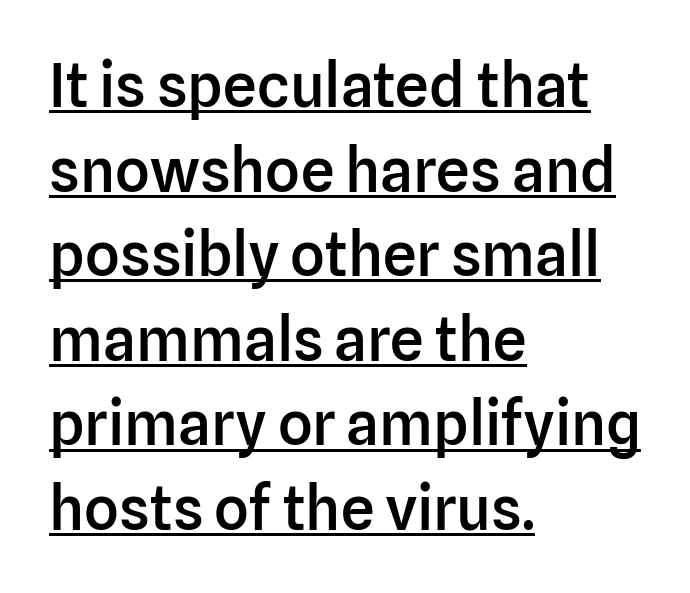
Q: Is the text bold? A: Semi-bold.
Q: Is the text italic (slanted)? A: No, it is upright.
Q: Is the typeface a serif or a sans-serif typeface? A: Sans-serif.
Q: Is the text underlined? A: Yes.
Q: How is the paragraph aligned? A: Left-aligned.
Q: Is the spacing between letters normal or unusually wide? A: Normal.
Q: Is the spacing between lines tight, normal or loose? A: Normal.
Q: Width (condensed, normal, or wide)? A: Normal.
Q: Stroke contrast? A: Low.
Q: x-height? A: Medium.
Q: Monospaced? A: No.
